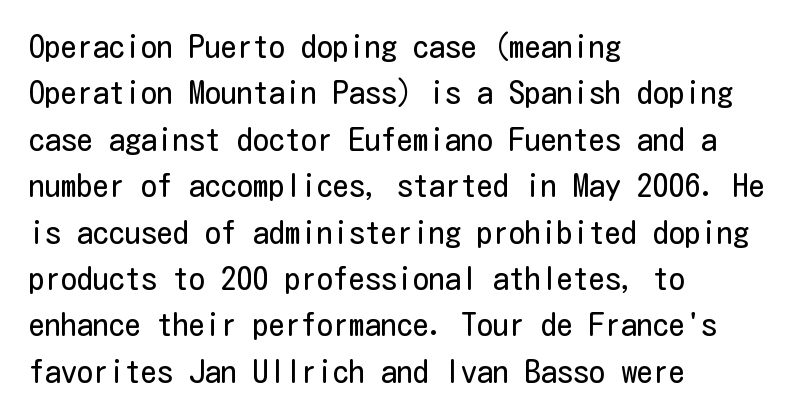
The image shows 32 px regular-weight, condensed sans-serif type, upright; set left-aligned, normal line spacing (1.45x), normal letter spacing, not underlined; low stroke contrast and a medium x-height.
